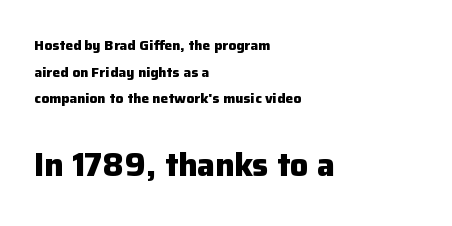
Q: Is the text bold? A: Yes.
Q: Is the text italic (slanted)? A: No, it is upright.
Q: Is the typeface a serif or a sans-serif typeface? A: Sans-serif.
Q: Is the text underlined? A: No.
Q: How is the paragraph aligned? A: Left-aligned.
Q: Is the spacing between letters normal or unusually wide? A: Normal.
Q: Is the spacing between lines tight, normal or loose? A: Loose.
Q: Which block of text is set in a larger size, the first (top) or the second (bottom)? A: The second (bottom) one.
Q: Width (condensed, normal, or wide)? A: Normal.
Q: Stroke contrast? A: Low.
Q: x-height? A: Medium.
Q: Monospaced? A: No.
